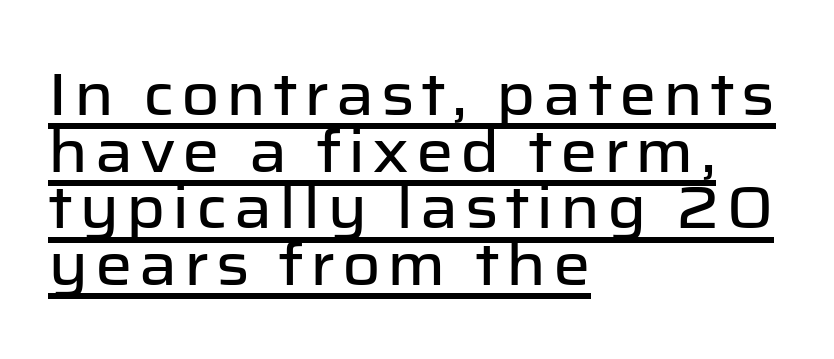
{"serif": "no", "italic": "no", "width": "normal", "stroke_contrast": "low", "x_height": "medium", "monospaced": "no", "underline": "yes", "align": "left", "line_spacing": "tight", "line_spacing_ratio": 0.96, "glyph_px": 59}
